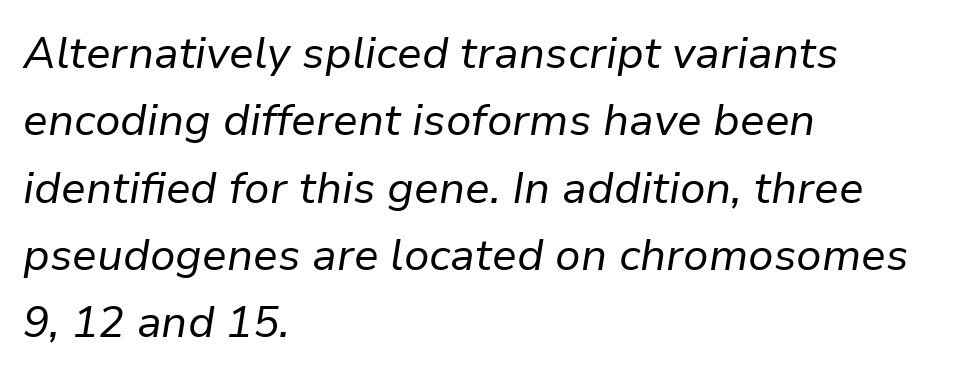
It's the slanting kind of type. Each word holds together tightly as a unit, with standard inter-letter gaps. Line spacing here is normal. The ragged edge is on the right, which tells us the setting is flush left. The gap between lines stays unmarked. The weight tops out at a normal text grade.
